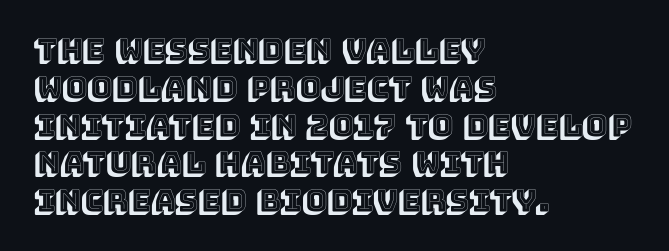
Every stem runs plumb, perpendicular to the baseline. Evenly set lines give the paragraph a standard silhouette. This sample uses plain, unmodified letter spacing. Horizontal alignment here is leftward, the default for most running prose. Honestly, there is no underline to notice here at all.
